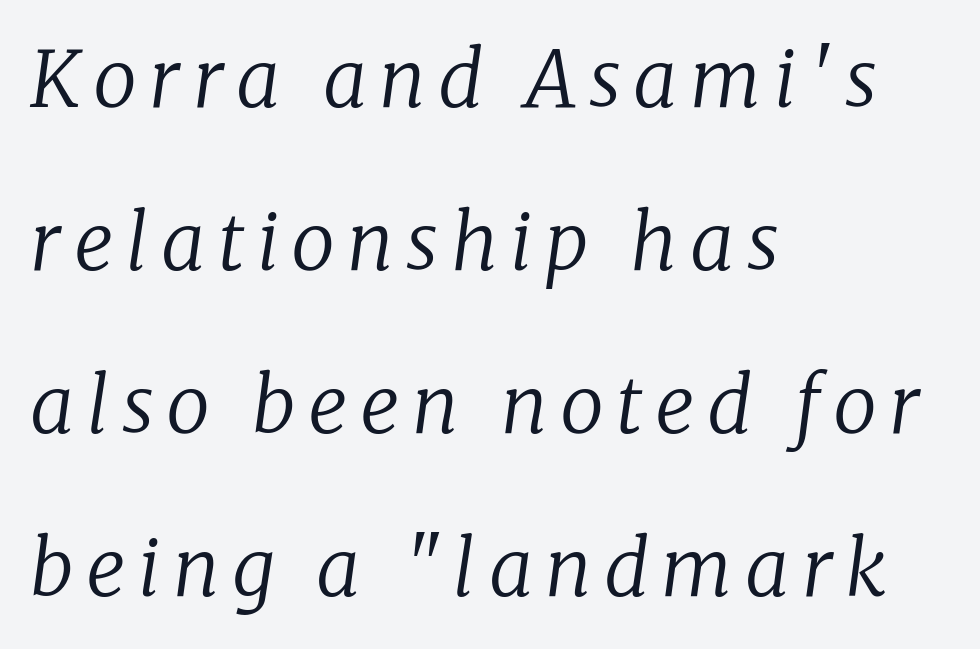
A typesetter would label this face a serif. The text block is weighted toward the left margin, trailing off unevenly rightward. Bold? No — there's no thickening of the strokes. Quick note: italic. Do the characters align in a grid? No, the font is proportional. The glyphs are unaccompanied by any horizontal stroke below them.
